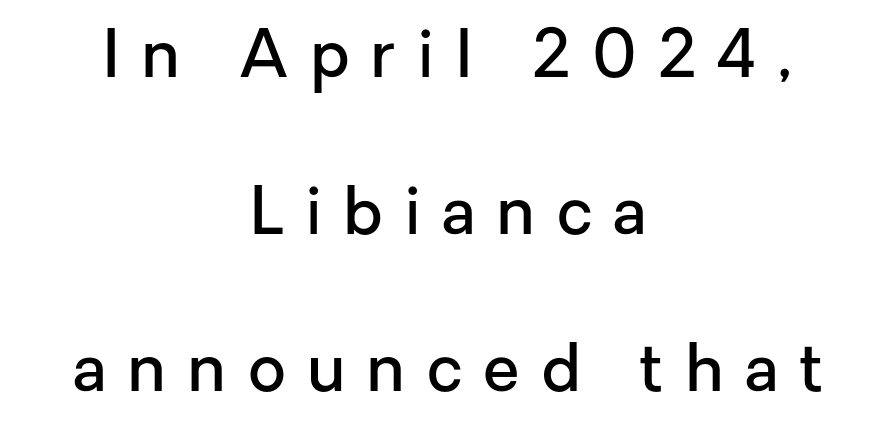
This is the regular roman posture of the typeface. Short and long lines alike share a common midpoint. The rendering uses a semibold face; strokes are thickened but not to full bold. Unlike a traditional serif, this face leaves its strokes unadorned. These lines stand farther apart than default settings would place them. Display-style spreading of the glyphs; the letterfit is very open.
